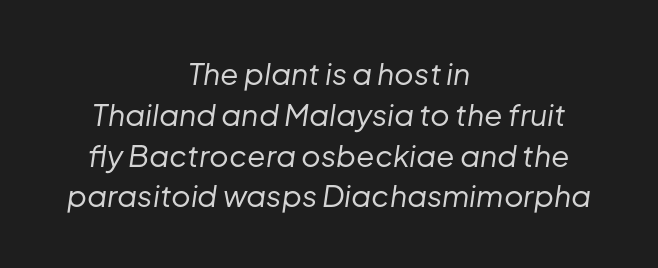
{"italic": "yes", "lean": "right", "slant_degrees": 8, "bold": "no", "weight": "regular", "width": "normal", "stroke_contrast": "low", "x_height": "medium", "monospaced": "no", "underline": "no", "align": "center", "line_spacing": "normal", "line_spacing_ratio": 1.36, "letter_spacing": "normal", "letter_spacing_em": 0.0, "glyph_px": 30}
